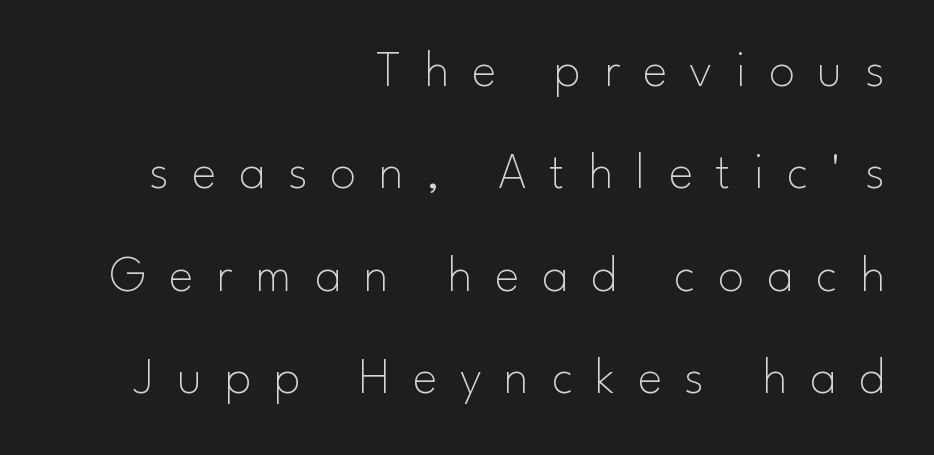
Q: Is the text bold? A: No.
Q: Is the text italic (slanted)? A: No, it is upright.
Q: Is the typeface a serif or a sans-serif typeface? A: Sans-serif.
Q: Is the text underlined? A: No.
Q: How is the paragraph aligned? A: Right-aligned.
Q: Is the spacing between letters normal or unusually wide? A: Unusually wide.
Q: Is the spacing between lines tight, normal or loose? A: Loose.
Q: Width (condensed, normal, or wide)? A: Normal.
Q: Stroke contrast? A: Low.
Q: x-height? A: Small.
Q: Monospaced? A: No.
